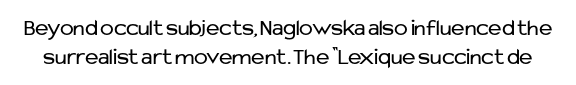
Q: Is the text bold? A: No.
Q: Is the text italic (slanted)? A: No, it is upright.
Q: Is the text underlined? A: No.
Q: Is the spacing between letters normal or unusually wide? A: Normal.
Q: Is the spacing between lines tight, normal or loose? A: Normal.
